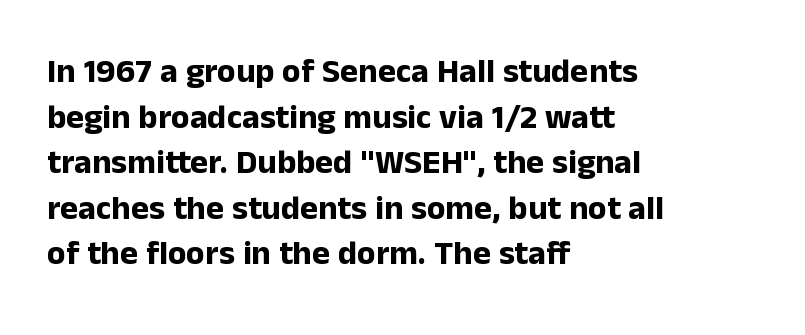
Every character sits straight up, as roman type does. The rendering uses natural spacing where letterforms have individual widths. What kind of face is this? One without serifs — a sans. How are the letters spaced? Ordinarily, with no added tracking. Whoever set this chose a conventional vertical rhythm.
